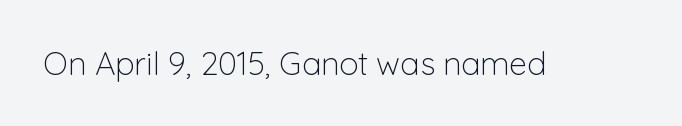
Q: Is the text bold? A: No.
Q: Is the text italic (slanted)? A: No, it is upright.
Q: Is the typeface a serif or a sans-serif typeface? A: Sans-serif.
Q: Is the text underlined? A: No.
Q: Is the spacing between letters normal or unusually wide? A: Normal.
Q: Width (condensed, normal, or wide)? A: Normal.
Q: Stroke contrast? A: Low.
Q: x-height? A: Medium.
Q: Monospaced? A: No.
